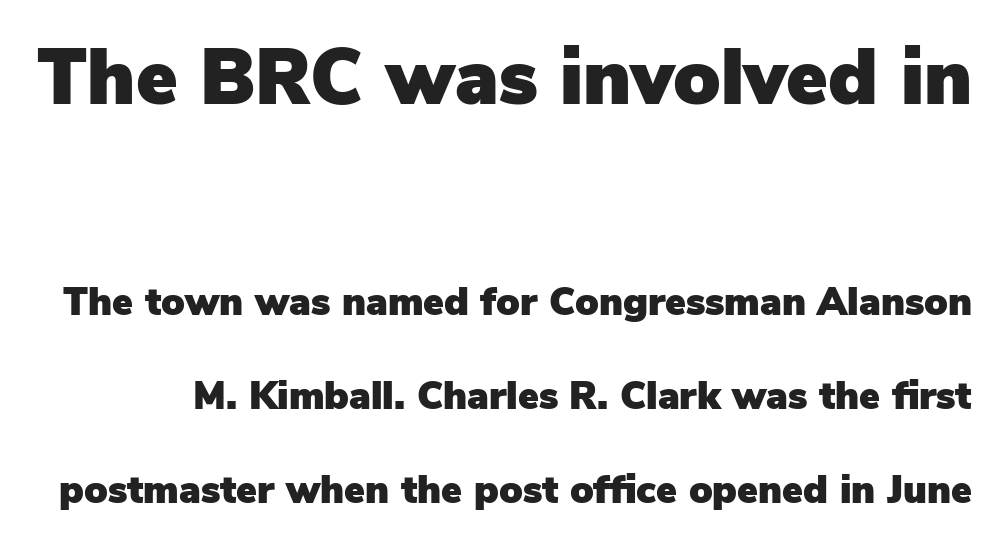
Q: Is the text italic (slanted)? A: No, it is upright.
Q: Is the typeface a serif or a sans-serif typeface? A: Sans-serif.
Q: Is the text underlined? A: No.
Q: Is the spacing between letters normal or unusually wide? A: Normal.
Q: Is the spacing between lines tight, normal or loose? A: Loose.
Q: Which block of text is set in a larger size, the first (top) or the second (bottom)? A: The first (top) one.
Q: Width (condensed, normal, or wide)? A: Normal.
Q: Stroke contrast? A: Low.
Q: x-height? A: Medium.
Q: Monospaced? A: No.
